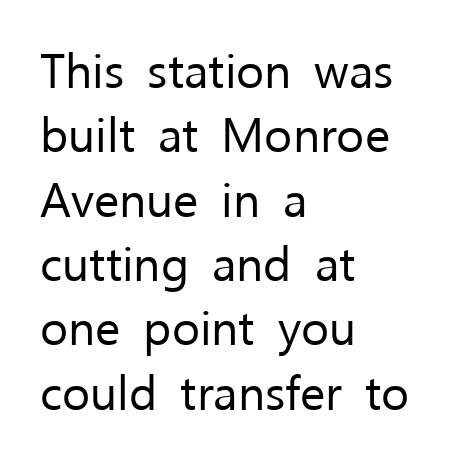
Has an underline been added? It has not. The cut favours lightness, reaching ordinary text weight at its darkest. Each letter keeps its own natural width here, so spacing adapts to shape. Baseline-to-baseline distance is the conventional proportion of letter height. The passage shown has conventional tracking throughout.
